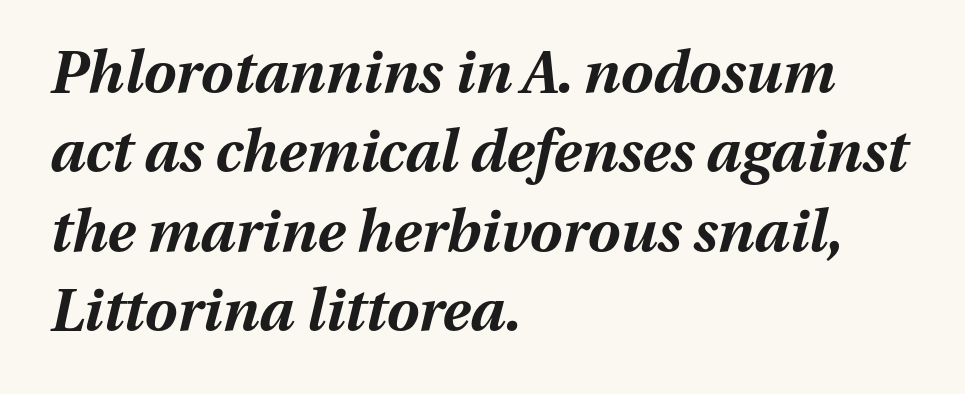
{"italic": "yes", "lean": "right", "slant_degrees": 13, "bold": "yes", "weight": "bold", "width": "normal", "stroke_contrast": "medium", "x_height": "medium", "monospaced": "no", "underline": "no", "align": "left", "line_spacing": "normal", "line_spacing_ratio": 1.37, "letter_spacing": "normal", "letter_spacing_em": 0.0, "glyph_px": 58}
